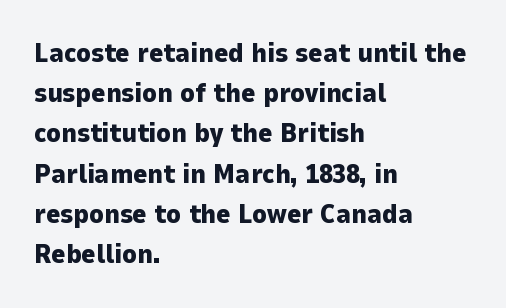
The rag falls on the right side of this text block. The axis of the letterforms is exactly vertical. Descender tails drop into unmarked territory. Inter-character spacing is left at the font's built-in metrics. Heavy, bold letterforms.
